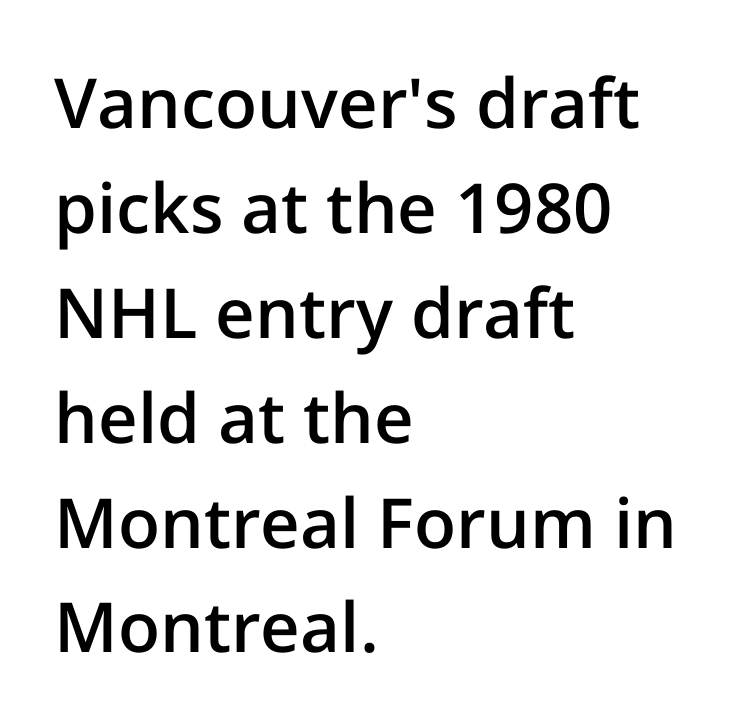
{"serif": "no", "italic": "no", "bold": "semi", "weight": "semibold", "width": "normal", "stroke_contrast": "low", "x_height": "medium", "monospaced": "no", "underline": "no", "align": "left", "line_spacing": "normal", "line_spacing_ratio": 1.52, "letter_spacing": "normal", "letter_spacing_em": 0.0, "glyph_px": 69}
